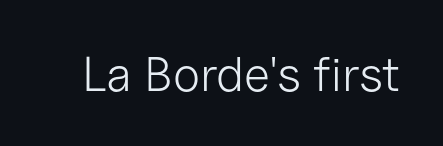
The image shows 49 px light sans-serif type, upright; set normal letter spacing, not underlined; low stroke contrast and a medium x-height.
